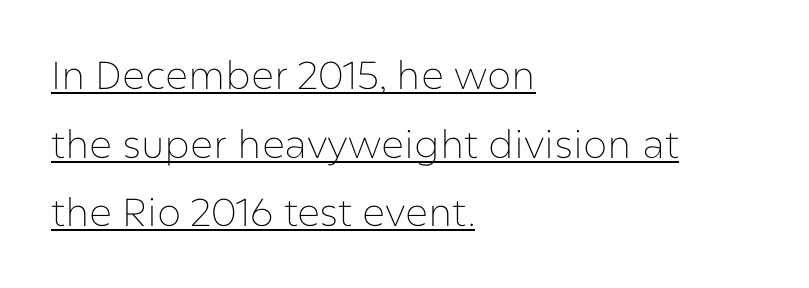
Notice how the passage keeps a crisp vertical edge on the left only. On a weight scale, this lands at 450 or below. Rendered with straight, roman letterforms. This rendering leaves character spacing at its baseline value.
